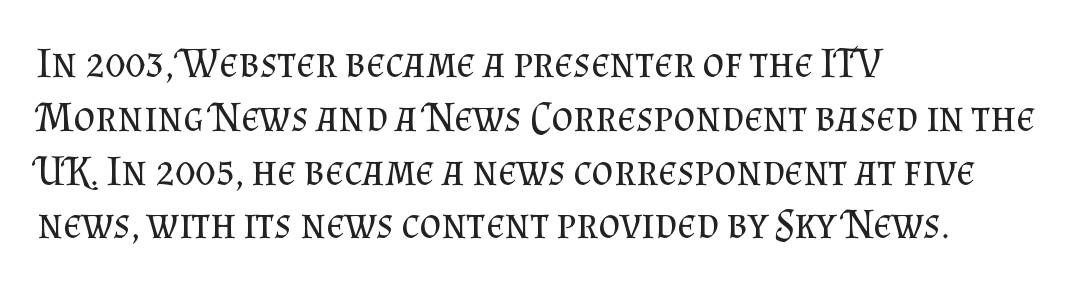
Q: Is the text bold? A: No.
Q: Is the text italic (slanted)? A: No, it is upright.
Q: Is the typeface a serif or a sans-serif typeface? A: Serif.
Q: Is the text underlined? A: No.
Q: How is the paragraph aligned? A: Left-aligned.
Q: Is the spacing between letters normal or unusually wide? A: Normal.
Q: Is the spacing between lines tight, normal or loose? A: Normal.
Q: Width (condensed, normal, or wide)? A: Normal.
Q: Stroke contrast? A: Medium.
Q: x-height? A: Small.
Q: Monospaced? A: No.
